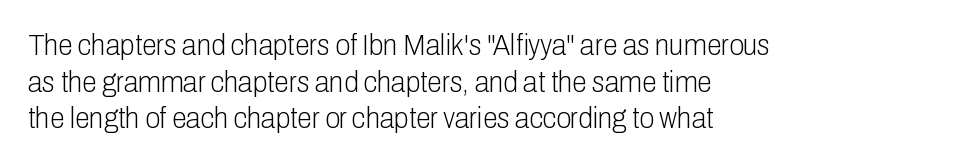
{"serif": "no", "italic": "no", "bold": "no", "weight": "light", "width": "condensed", "stroke_contrast": "low", "x_height": "medium", "monospaced": "no", "underline": "no", "align": "left", "line_spacing_ratio": 1.22, "letter_spacing": "normal", "letter_spacing_em": 0.0, "glyph_px": 30}
